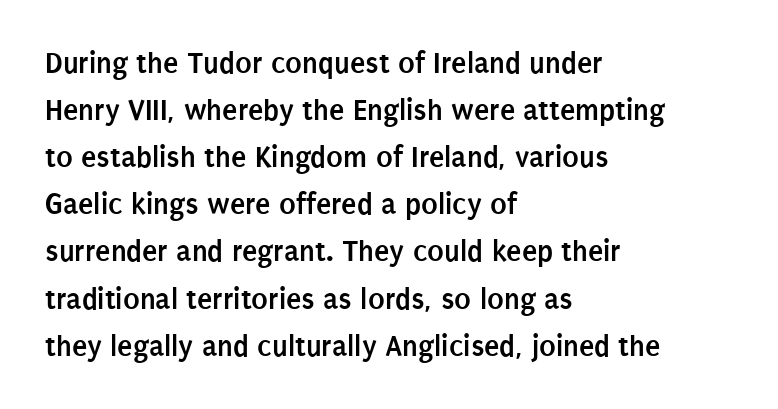
Q: Is the text bold? A: Yes.
Q: Is the text italic (slanted)? A: No, it is upright.
Q: Is the typeface a serif or a sans-serif typeface? A: Sans-serif.
Q: Is the text underlined? A: No.
Q: How is the paragraph aligned? A: Left-aligned.
Q: Is the spacing between letters normal or unusually wide? A: Normal.
Q: Is the spacing between lines tight, normal or loose? A: Normal.
Q: Width (condensed, normal, or wide)? A: Condensed.
Q: Stroke contrast? A: Low.
Q: x-height? A: Large.
Q: Monospaced? A: No.
